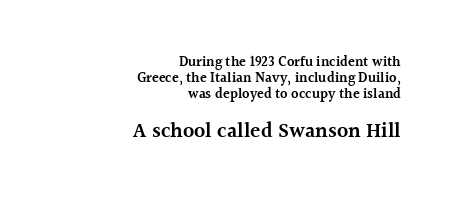
The image shows 21 px text type, upright; set right-aligned, tight line spacing (1.13x), normal letter spacing, not underlined; the second (bottom) block is 1.5x larger.
